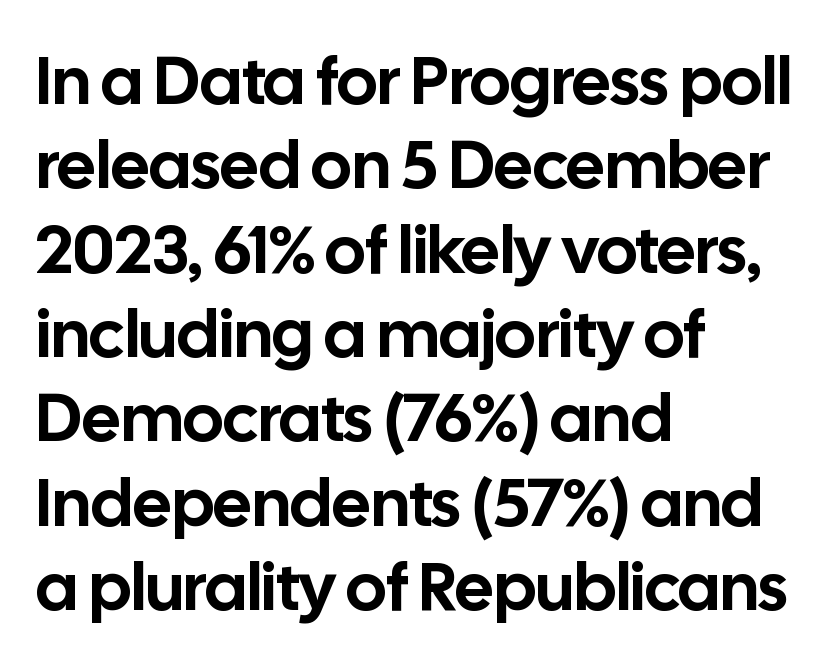
The image shows 68 px sans-serif type, upright; set left-aligned, line spacing 1.24x, normal letter spacing, not underlined; low stroke contrast and a medium x-height.
